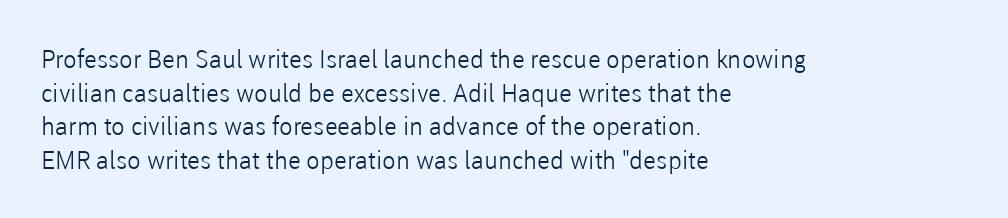
Q: Is the text bold? A: No.
Q: Is the text italic (slanted)? A: No, it is upright.
Q: Is the text underlined? A: No.
Q: How is the paragraph aligned? A: Left-aligned.
Q: Is the spacing between letters normal or unusually wide? A: Normal.
Q: Is the spacing between lines tight, normal or loose? A: Normal.
